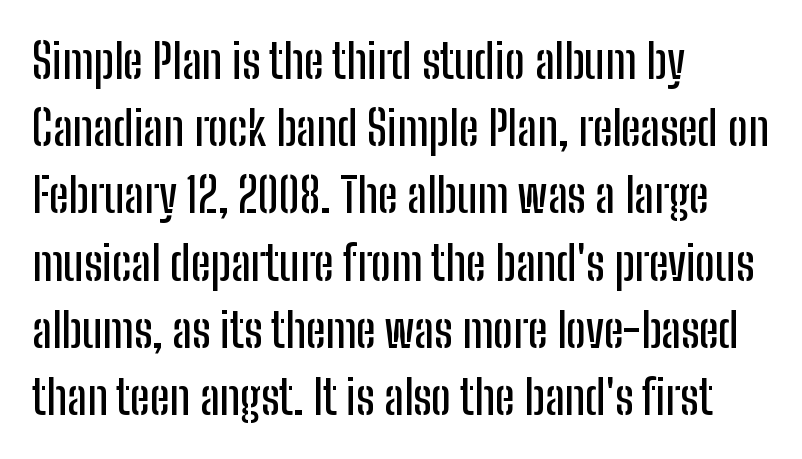
Q: Is the text italic (slanted)? A: No, it is upright.
Q: Is the typeface a serif or a sans-serif typeface? A: Sans-serif.
Q: Is the text underlined? A: No.
Q: How is the paragraph aligned? A: Left-aligned.
Q: Is the spacing between letters normal or unusually wide? A: Normal.
Q: Is the spacing between lines tight, normal or loose? A: Normal.
Q: Width (condensed, normal, or wide)? A: Condensed.
Q: Stroke contrast? A: Low.
Q: x-height? A: Medium.
Q: Monospaced? A: No.
